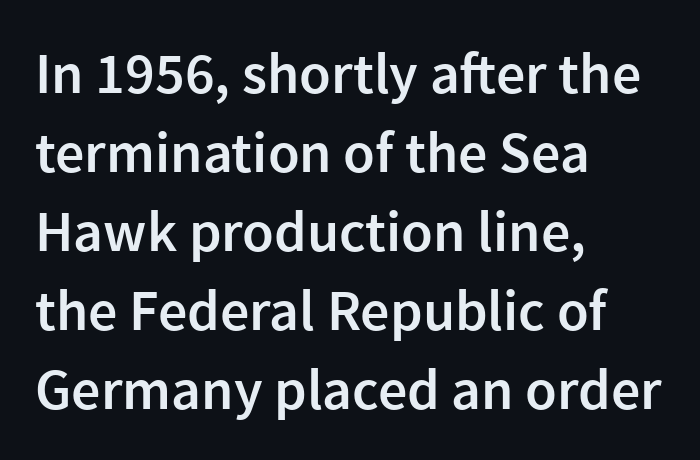
Q: Is the text bold? A: Semi-bold.
Q: Is the text italic (slanted)? A: No, it is upright.
Q: Is the typeface a serif or a sans-serif typeface? A: Sans-serif.
Q: Is the text underlined? A: No.
Q: How is the paragraph aligned? A: Left-aligned.
Q: Is the spacing between letters normal or unusually wide? A: Normal.
Q: Is the spacing between lines tight, normal or loose? A: Normal.
Q: Width (condensed, normal, or wide)? A: Normal.
Q: x-height? A: Medium.
Q: Monospaced? A: No.
